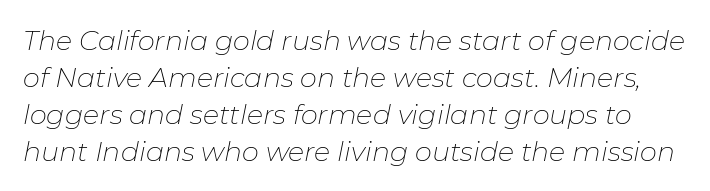
{"italic": "yes", "lean": "right", "slant_degrees": 11, "bold": "no", "underline": "no", "line_spacing": "normal", "line_spacing_ratio": 1.37, "letter_spacing": "normal", "letter_spacing_em": 0.0, "glyph_px": 27}
